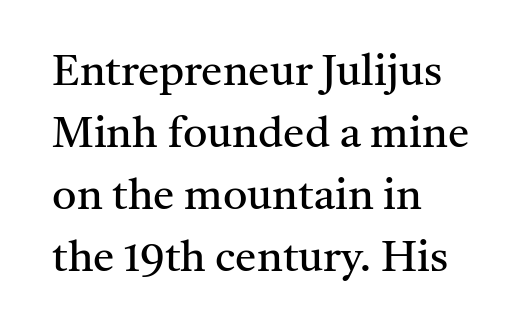
The area under the type is left untouched. In terms of posture, this sample is upright. Short and long lines alike share a common starting point at left. Whoever set this chose a conventional vertical rhythm. Is the stroke heavy? The answer is a plain regular-or-lighter.
